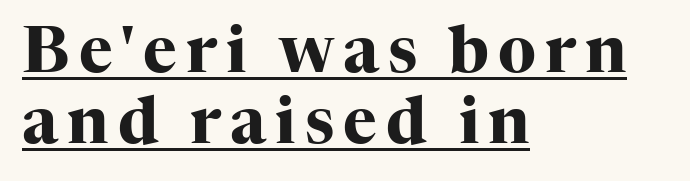
In terms of posture, this sample is upright. Has an underline been added? It has. The strokes are fattened all the way to bold. What's the leading like? Squeezed, with rows nearly overlapping. The ragged edge is on the right, which tells us the setting is flush left.
